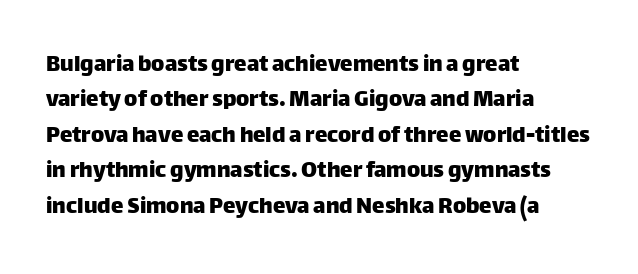
{"italic": "no", "underline": "no", "align": "left", "line_spacing": "normal", "line_spacing_ratio": 1.42, "letter_spacing": "normal", "letter_spacing_em": 0.0, "glyph_px": 25}
